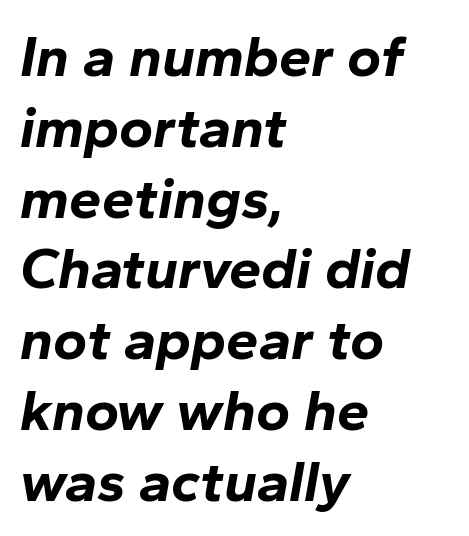
{"italic": "yes", "lean": "right", "slant_degrees": 10, "bold": "yes", "weight": "bold", "width": "normal", "stroke_contrast": "low", "x_height": "medium", "monospaced": "no", "underline": "no", "align": "left", "line_spacing_ratio": 1.22, "letter_spacing": "normal", "letter_spacing_em": 0.0, "glyph_px": 58}
